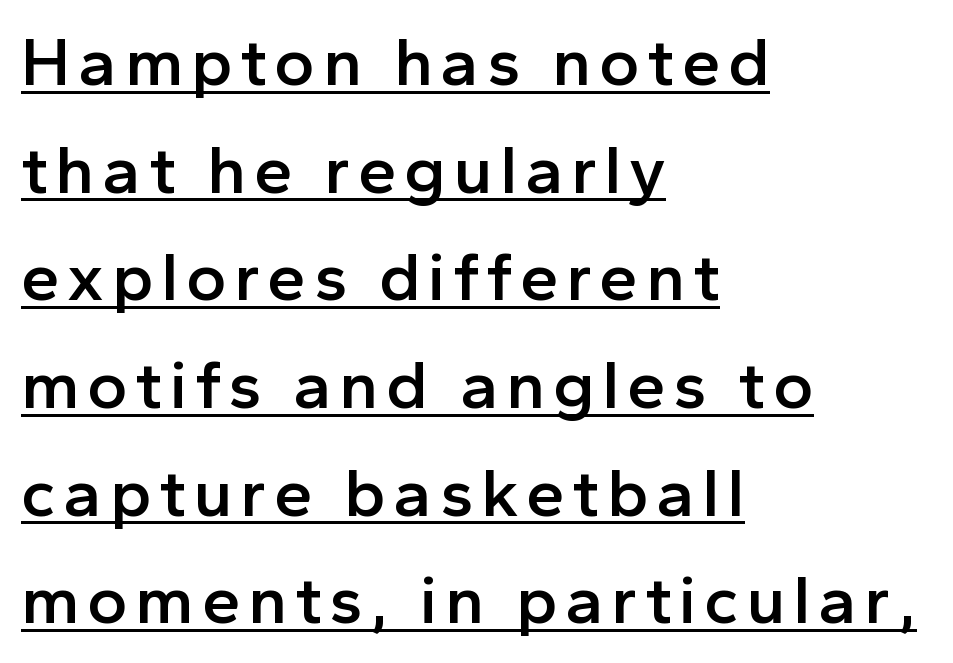
{"serif": "no", "italic": "no", "bold": "semi", "weight": "semibold", "width": "normal", "x_height": "medium", "monospaced": "no", "underline": "yes", "align": "left", "line_spacing": "normal", "line_spacing_ratio": 1.56, "glyph_px": 69}
